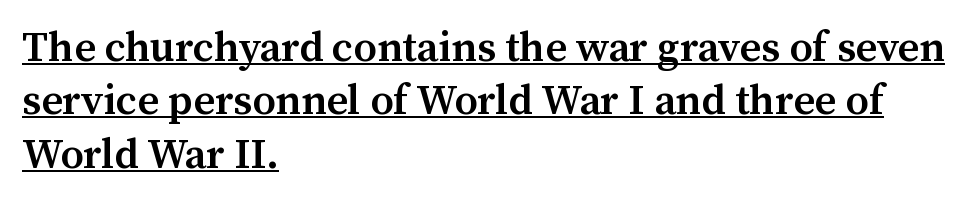
{"serif": "yes", "italic": "no", "bold": "semi", "weight": "semibold", "width": "normal", "stroke_contrast": "medium", "x_height": "medium", "monospaced": "no", "underline": "yes", "align": "left", "line_spacing": "normal", "line_spacing_ratio": 1.27, "letter_spacing": "normal", "letter_spacing_em": 0.0, "glyph_px": 42}
